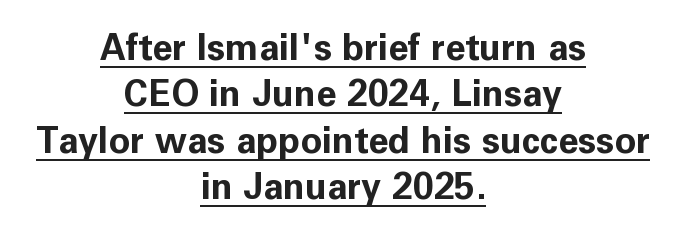
Rows of type keep a routine distance in the vertical direction. Typeset on center — no edge is straight. Do the characters align in a grid? No, the font is proportional. In terms of posture, this sample is upright.
